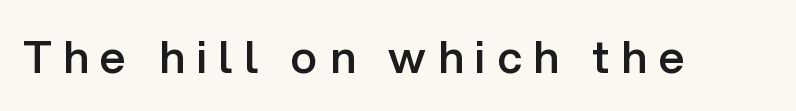
Rendered with straight, roman letterforms. Do the characters align in a grid? No, the font is proportional. How heavy is the stroke? Medium-heavy — a semibold, shy of bold. Beneath every word, the page is bare. Are there feet on the stems? There aren't — it's a sans. Compared with typical body copy, the letter spacing here is much looser.
